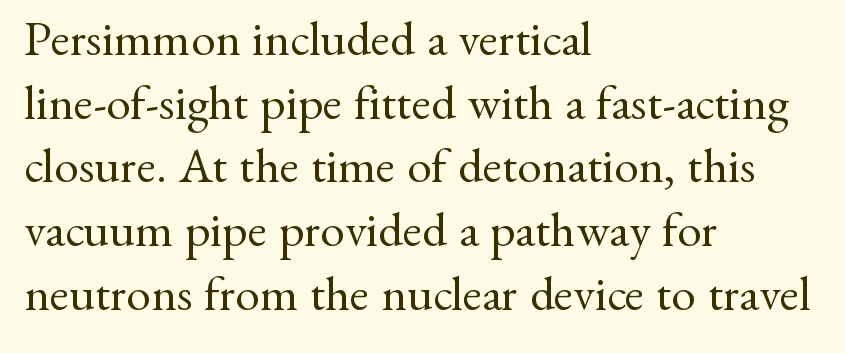
The image shows 49 px regular-weight serif type, upright; set left-aligned, normal line spacing (1.3x), normal letter spacing, not underlined; medium stroke contrast and a small x-height.
